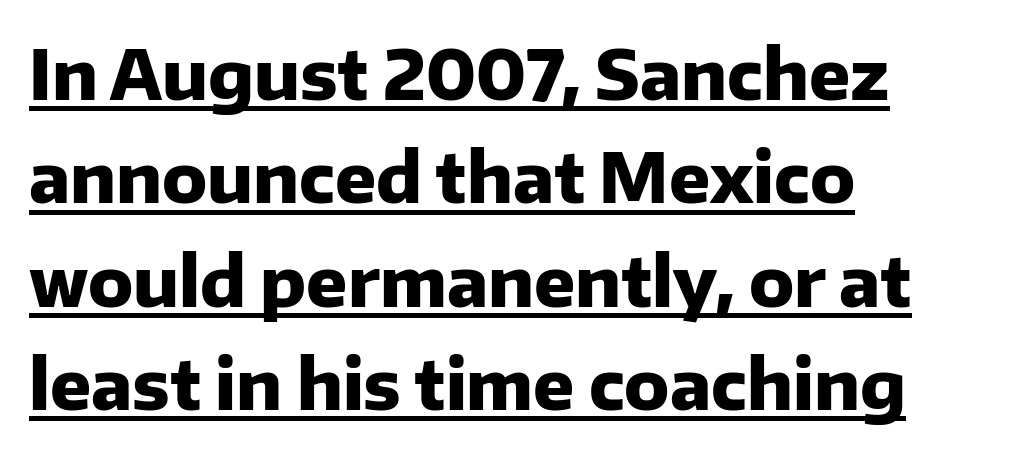
The image shows 68 px heavy sans-serif type, upright; set left-aligned, normal line spacing (1.52x), normal letter spacing, underlined; low stroke contrast and a medium x-height.
